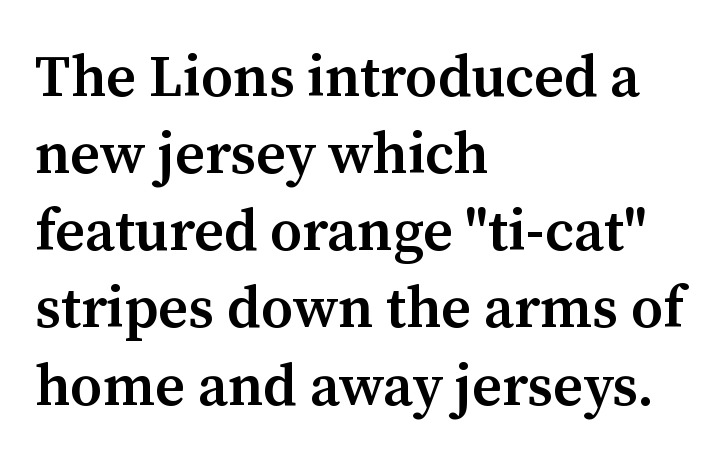
The type is set solid horizontally, with unmodified tracking. The ragged edge is on the right, which tells us the setting is flush left. The letters advance in unequal steps, a hallmark of proportional type. The passage shown is semibold, sitting just below true bold. Letterform terminals end in serifs throughout the passage.
